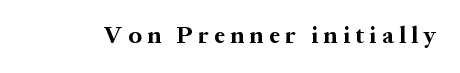
{"italic": "no", "bold": "yes", "underline": "no", "letter_spacing": "wide", "letter_spacing_em": 0.23, "glyph_px": 24}
